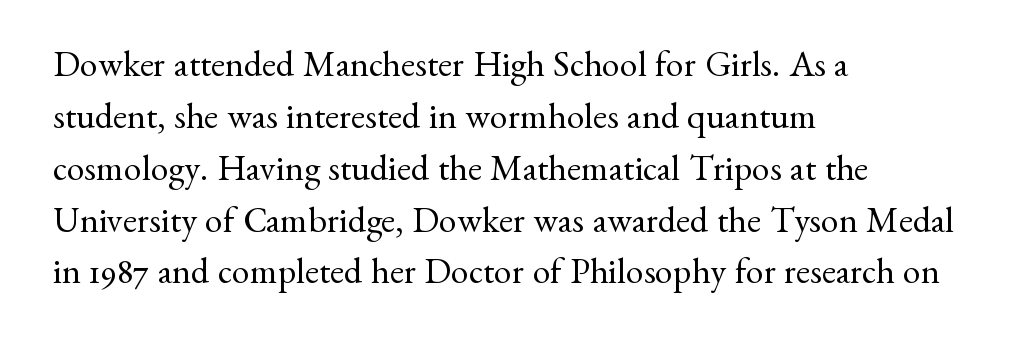
The image shows 36 px regular-weight serif type, upright; set left-aligned, normal line spacing (1.44x), normal letter spacing, not underlined; medium stroke contrast and a small x-height.
